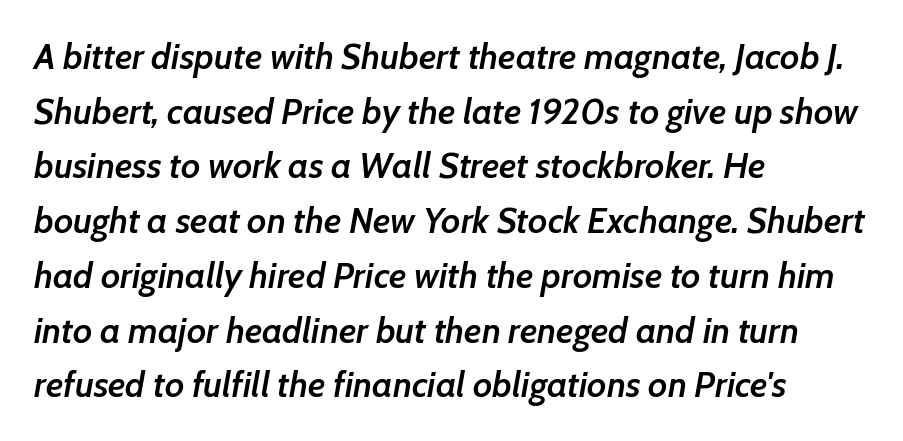
Q: Is the text bold? A: Semi-bold.
Q: Is the text italic (slanted)? A: Yes, it leans right by about 7 degrees.
Q: Is the text underlined? A: No.
Q: How is the paragraph aligned? A: Left-aligned.
Q: Is the spacing between letters normal or unusually wide? A: Normal.
Q: Is the spacing between lines tight, normal or loose? A: Normal.
Q: Width (condensed, normal, or wide)? A: Normal.
Q: Stroke contrast? A: Low.
Q: x-height? A: Medium.
Q: Monospaced? A: No.
